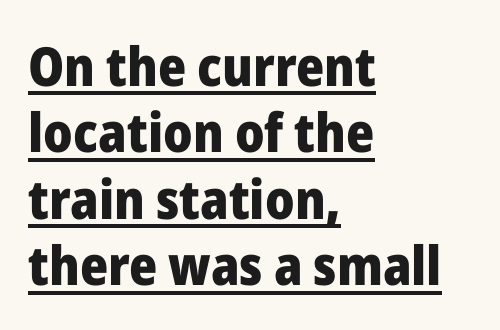
Posture: vertical. No feet cap the strokes, marking this as sans-serif type. Look at the stroke-to-counter ratio: heavy, a bold. The face used here appears with an underline applied. The letters advance in unequal steps, a hallmark of proportional type.
